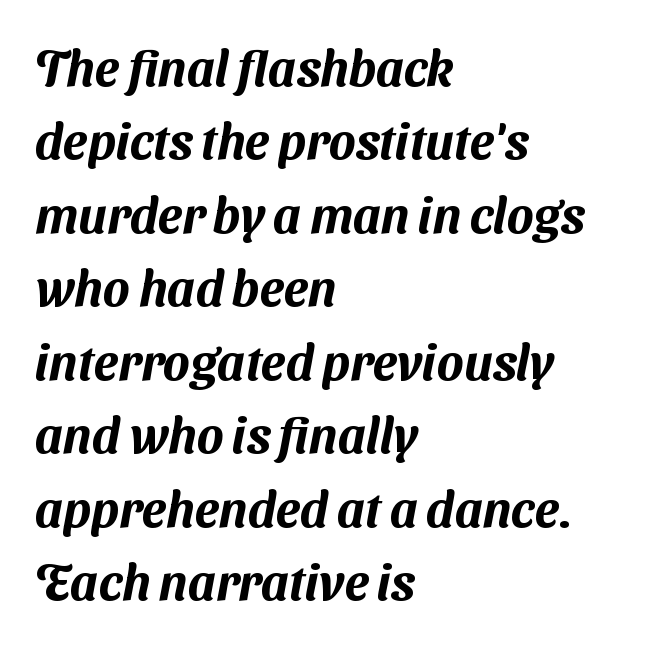
{"serif": "no", "width": "normal", "stroke_contrast": "medium", "x_height": "medium", "monospaced": "no", "underline": "no", "align": "left", "line_spacing": "normal", "line_spacing_ratio": 1.47, "letter_spacing": "normal", "letter_spacing_em": 0.0, "glyph_px": 50}
